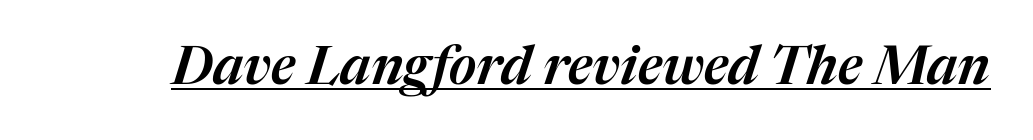
Italic? Definitely — the glyphs are oblique. The type is set solid horizontally, with unmodified tracking. Decoration check: the copy is underlined. Think of a printed novel: that variable character pitch is what you see here.
